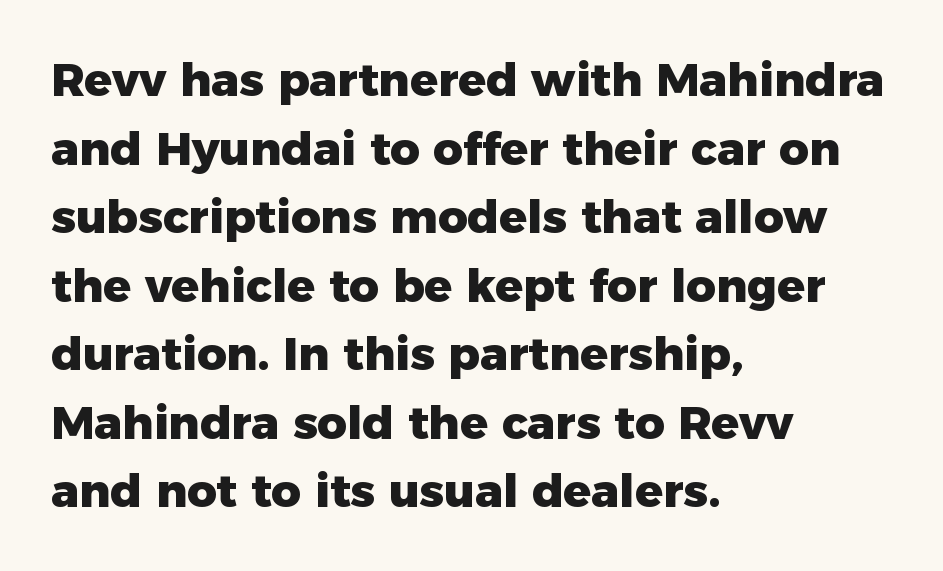
The image shows 46 px heavy sans-serif type, upright; set left-aligned, normal line spacing (1.49x), normal letter spacing, not underlined; low stroke contrast and a medium x-height.
